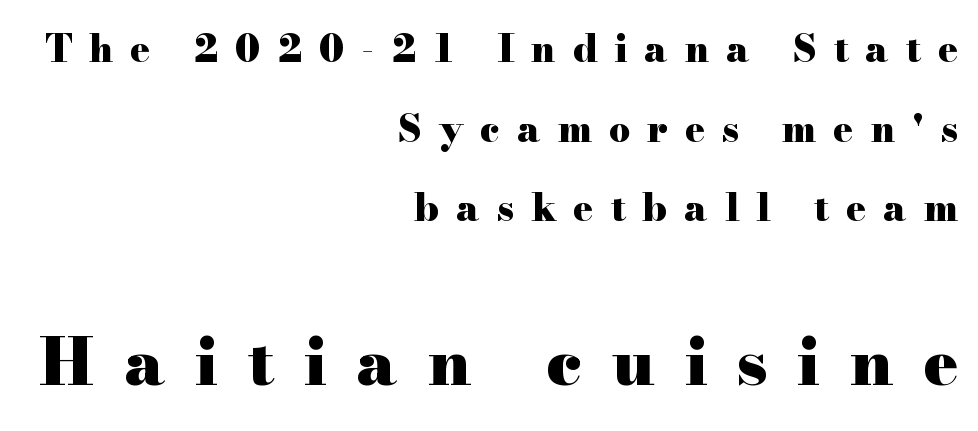
The emphasis by scale lands on block number two, below. This rendering employs a face with finishing strokes, i.e., a serif. Note the varied advance widths — an 'i' is clearly narrower than an 'm'. Chunky letters — that's bold for sure.
